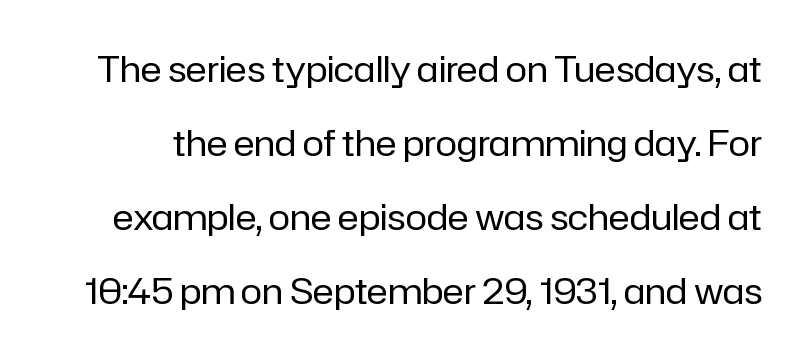
The image shows 36 px regular-weight sans-serif type, upright; set loose line spacing (2.06x), normal letter spacing, not underlined; low stroke contrast and a medium x-height.
